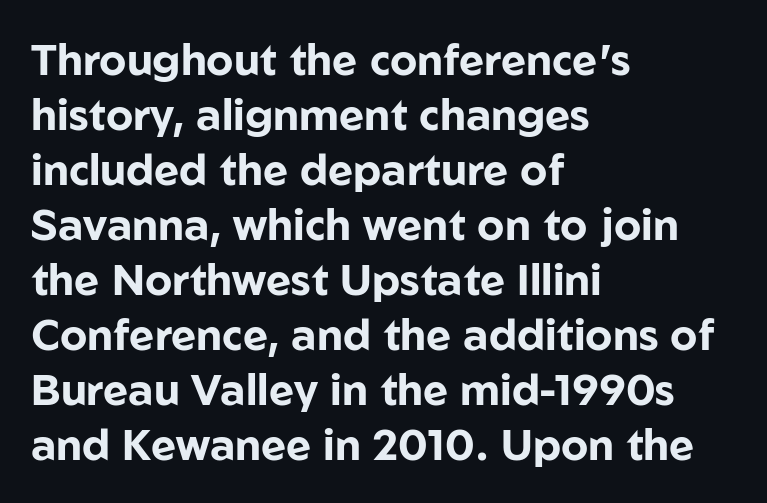
{"serif": "no", "italic": "no", "bold": "yes", "weight": "bold", "width": "normal", "stroke_contrast": "low", "x_height": "medium", "monospaced": "no", "underline": "no", "align": "left", "line_spacing": "normal", "line_spacing_ratio": 1.28, "letter_spacing": "normal", "letter_spacing_em": 0.0, "glyph_px": 43}
